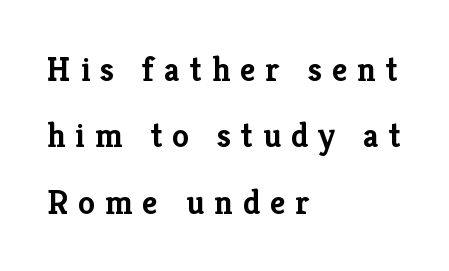
Underlining? Definitely not there. The passage shown is typed in a proportional face where columns would drift. All the whitespace from short lines collects on the right. Regarding leading, the lines here are spaced well apart. Does the type have serifs? Yes, each stem ends in a small foot. In terms of posture, this sample is upright.
